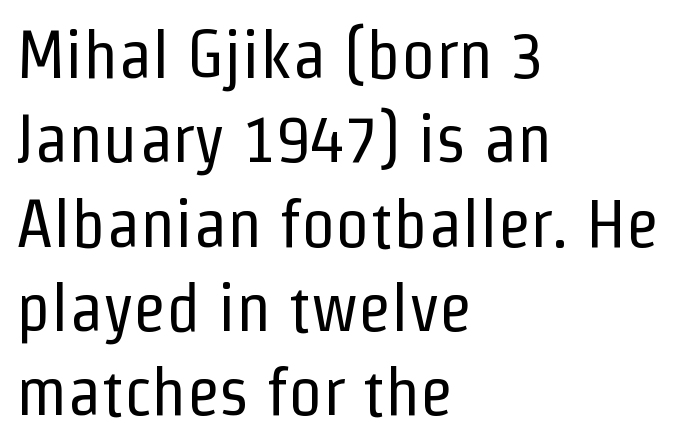
{"serif": "no", "italic": "no", "bold": "no", "weight": "regular", "width": "condensed", "stroke_contrast": "low", "x_height": "medium", "monospaced": "no", "underline": "no", "align": "left", "line_spacing_ratio": 1.24, "letter_spacing": "normal", "letter_spacing_em": 0.0, "glyph_px": 68}
